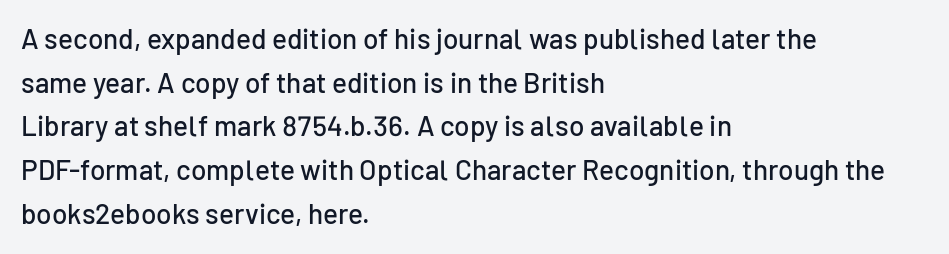
Q: Is the text italic (slanted)? A: No, it is upright.
Q: Is the typeface a serif or a sans-serif typeface? A: Sans-serif.
Q: Is the text underlined? A: No.
Q: How is the paragraph aligned? A: Left-aligned.
Q: Is the spacing between letters normal or unusually wide? A: Normal.
Q: Is the spacing between lines tight, normal or loose? A: Normal.
Q: Width (condensed, normal, or wide)? A: Normal.
Q: Stroke contrast? A: Low.
Q: x-height? A: Medium.
Q: Monospaced? A: No.
